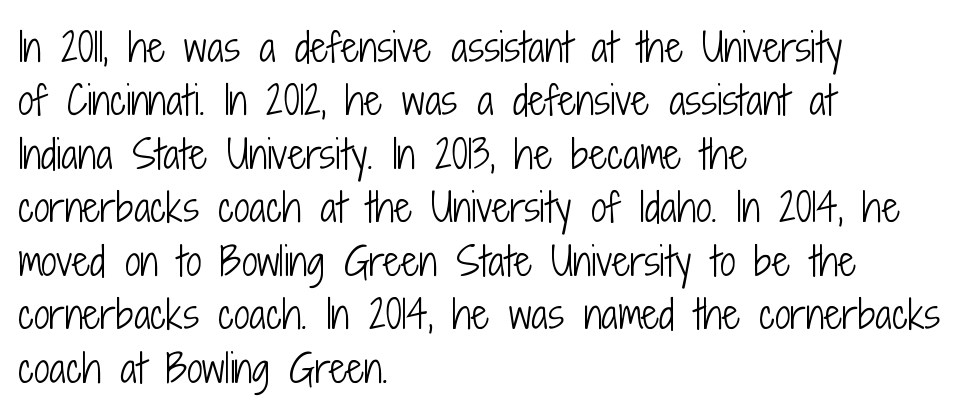
Ordinary non-slanted type is in use. Letterform terminals end flat and unadorned throughout the passage. You could call the tracking neutral — neither tight nor loose. Underlining? Definitely not there. Left-aligned paragraph, ragged on the right. The face used here is proportionally spaced, like ordinary book or web type.
